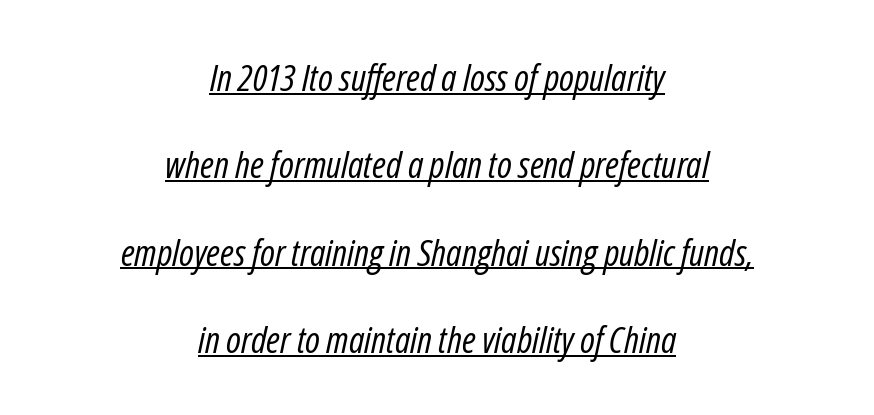
The image shows 37 px regular-weight, condensed type, italic (leaning right); set centered, loose line spacing (2.36x), normal letter spacing, underlined; low stroke contrast and a medium x-height.
